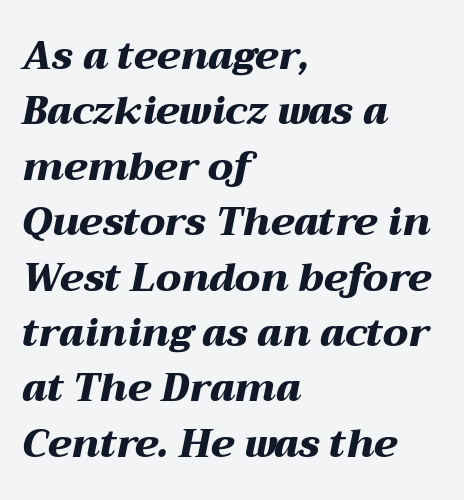
If you measured baseline to baseline, you'd find a middling distance. The text block is weighted toward the left margin, trailing off unevenly rightward. Underline: absent. Stroke thickness is high; the sample reads as a true bold.
